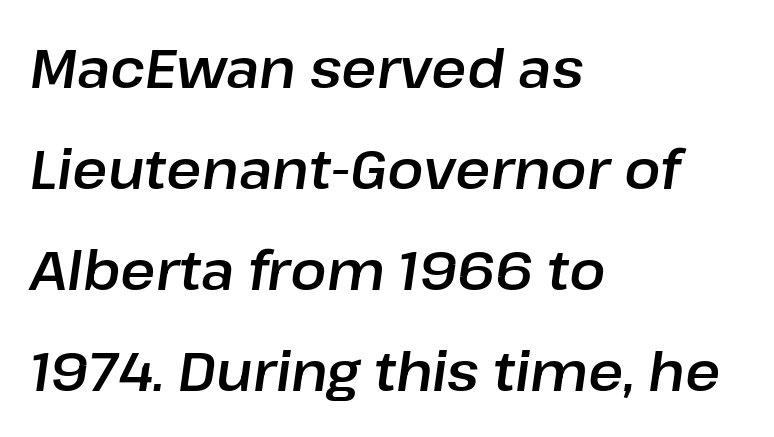
The face used here has a pronounced slope to its letters. Think of a printed novel: that variable character pitch is what you see here. This rendering uses left alignment, leaving the right contour irregular. In terms of letterspacing, this is plain default setting. Nobody drew a line under any word here.
